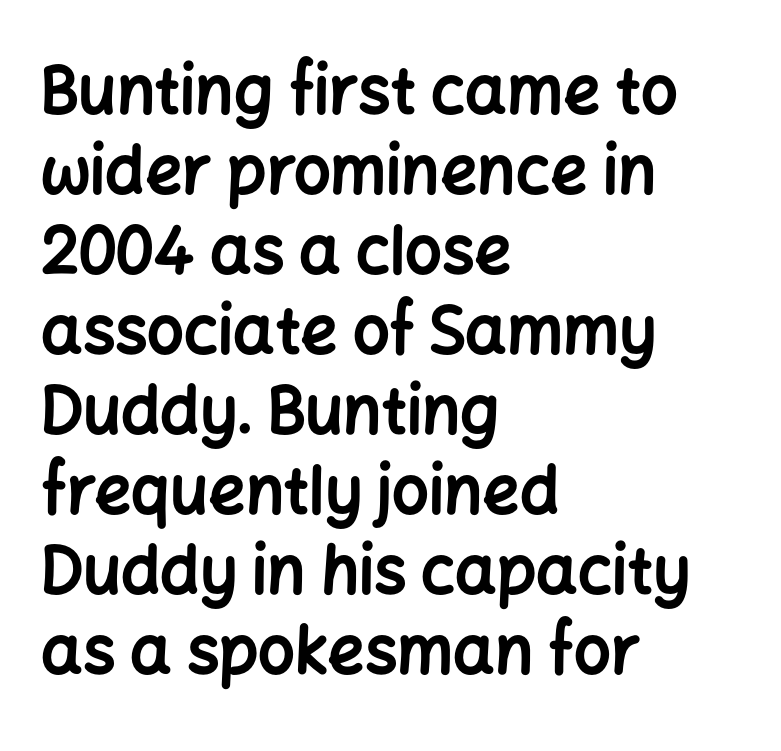
The image shows 65 px bold sans-serif type, upright; set left-aligned, line spacing 1.23x, normal letter spacing, not underlined; low stroke contrast and a medium x-height.
